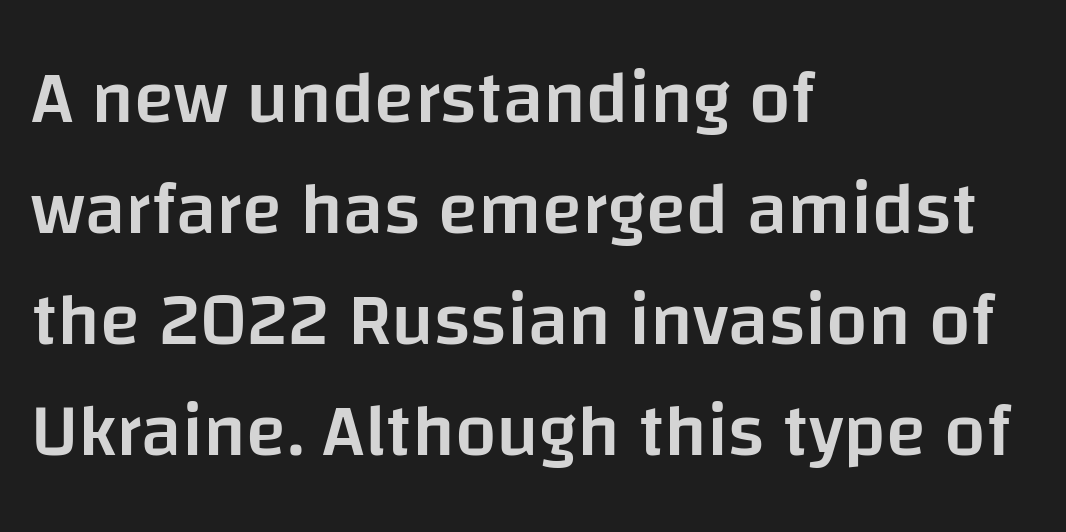
The space between consecutive lines is moderate. The font's upright variant was chosen for this text. The zone under the glyphs is completely vacant. In terms of weight, the rendering is demibold, just under bold. Do the characters align in a grid? No, the font is proportional.
